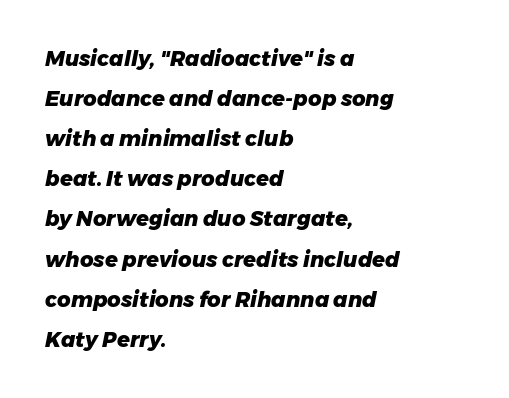
{"italic": "yes", "lean": "right", "slant_degrees": 11, "bold": "yes", "underline": "no", "align": "left", "line_spacing": "loose", "line_spacing_ratio": 1.91, "letter_spacing": "normal", "letter_spacing_em": 0.0, "glyph_px": 21}
